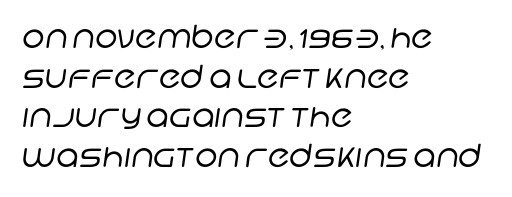
Q: Is the text bold? A: No.
Q: Is the typeface a serif or a sans-serif typeface? A: Sans-serif.
Q: Is the text underlined? A: No.
Q: How is the paragraph aligned? A: Left-aligned.
Q: Is the spacing between letters normal or unusually wide? A: Normal.
Q: Width (condensed, normal, or wide)? A: Normal.
Q: Stroke contrast? A: Low.
Q: x-height? A: Large.
Q: Monospaced? A: No.
